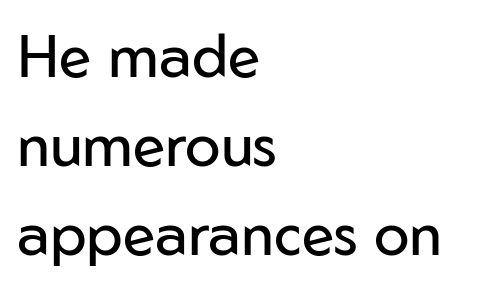
Q: Is the text bold? A: No.
Q: Is the text italic (slanted)? A: No, it is upright.
Q: Is the typeface a serif or a sans-serif typeface? A: Sans-serif.
Q: Is the text underlined? A: No.
Q: How is the paragraph aligned? A: Left-aligned.
Q: Is the spacing between letters normal or unusually wide? A: Normal.
Q: Is the spacing between lines tight, normal or loose? A: Normal.
Q: Width (condensed, normal, or wide)? A: Normal.
Q: Stroke contrast? A: Low.
Q: x-height? A: Medium.
Q: Monospaced? A: No.
